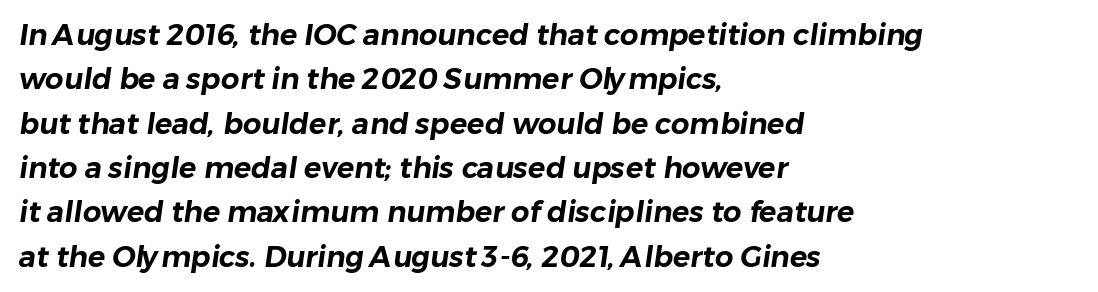
Q: Is the typeface a serif or a sans-serif typeface? A: Sans-serif.
Q: Is the text underlined? A: No.
Q: How is the paragraph aligned? A: Left-aligned.
Q: Is the spacing between letters normal or unusually wide? A: Normal.
Q: Is the spacing between lines tight, normal or loose? A: Normal.
Q: Width (condensed, normal, or wide)? A: Normal.
Q: Stroke contrast? A: Low.
Q: x-height? A: Medium.
Q: Monospaced? A: No.
